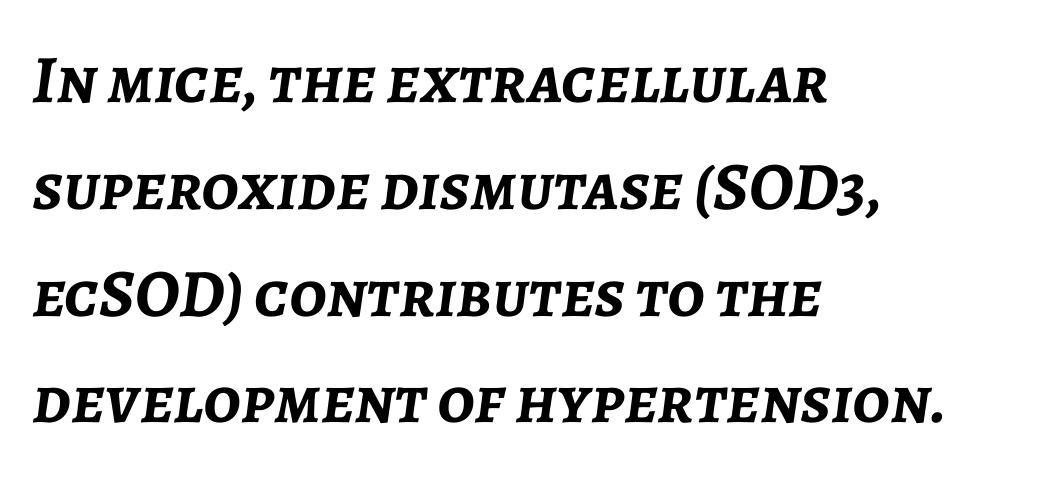
The passage shown is emphatically bold. The compositor pushed each line to the left boundary. What stands out about the letter spacing? Nothing — it is the standard amount. Style check: oblique. The line-height multiplier appears to be the usual default.
